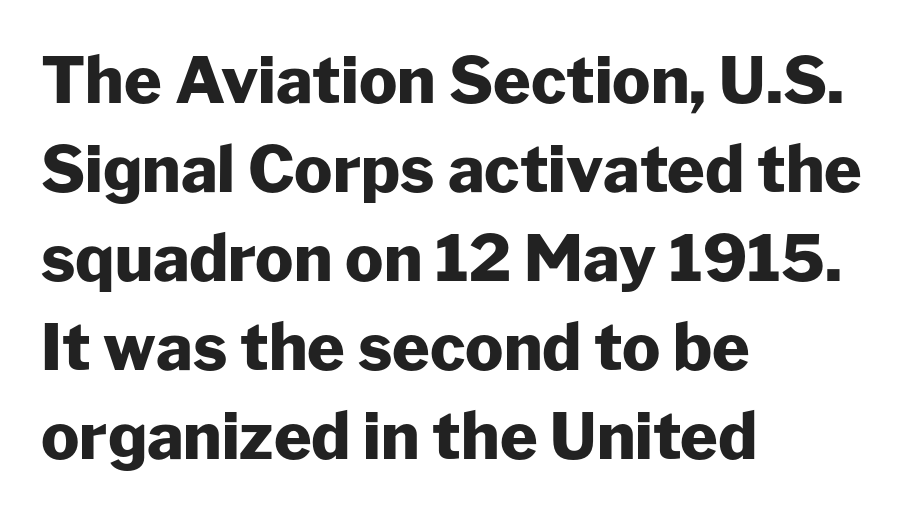
Q: Is the text bold? A: Yes.
Q: Is the text italic (slanted)? A: No, it is upright.
Q: Is the typeface a serif or a sans-serif typeface? A: Sans-serif.
Q: Is the text underlined? A: No.
Q: How is the paragraph aligned? A: Left-aligned.
Q: Is the spacing between letters normal or unusually wide? A: Normal.
Q: Is the spacing between lines tight, normal or loose? A: Normal.
Q: Width (condensed, normal, or wide)? A: Normal.
Q: Stroke contrast? A: Low.
Q: x-height? A: Medium.
Q: Monospaced? A: No.
